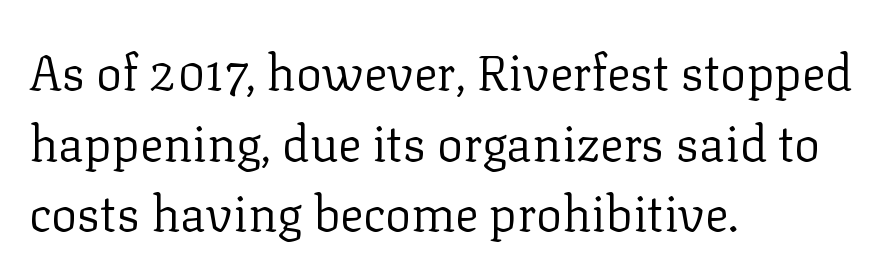
Leading matches the norm, producing a regular column. What stands out about the letter spacing? Nothing — it is the standard amount. The passage shown is typed in a proportional face where columns would drift. Is the stroke heavy? The answer is a plain regular-or-lighter. The characters display serif detailing at their extremities.
